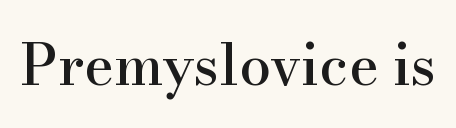
The image shows 57 px serif type, upright; set normal letter spacing, not underlined; high stroke contrast and a small x-height.
